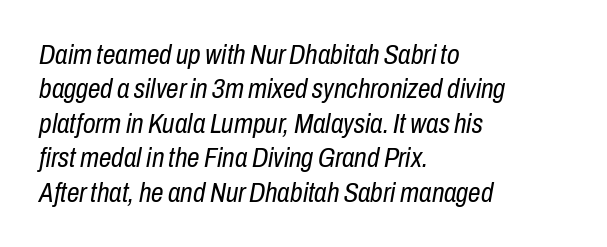
{"italic": "yes", "lean": "right", "slant_degrees": 10, "bold": "no", "weight": "regular", "width": "condensed", "stroke_contrast": "low", "x_height": "medium", "monospaced": "no", "underline": "no", "align": "left", "line_spacing_ratio": 1.23, "letter_spacing": "normal", "letter_spacing_em": 0.0, "glyph_px": 28}
